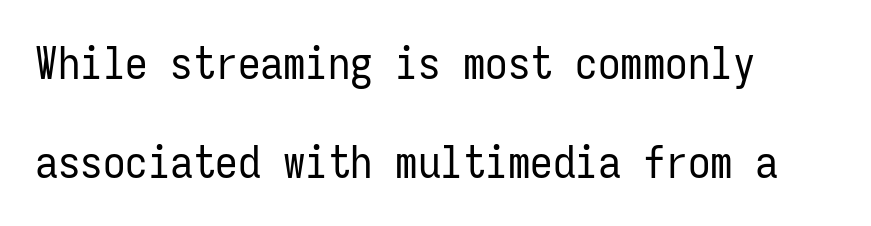
The image shows 45 px regular-weight, condensed sans-serif type, upright, monospaced; set left-aligned, loose line spacing (2.19x), normal letter spacing, not underlined; low stroke contrast and a medium x-height.
